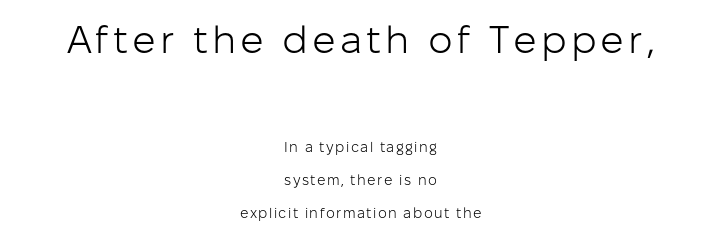
Q: Is the text bold? A: No.
Q: Is the text italic (slanted)? A: No, it is upright.
Q: Is the typeface a serif or a sans-serif typeface? A: Sans-serif.
Q: Is the text underlined? A: No.
Q: How is the paragraph aligned? A: Centered.
Q: Is the spacing between lines tight, normal or loose? A: Loose.
Q: Which block of text is set in a larger size, the first (top) or the second (bottom)? A: The first (top) one.
Q: Width (condensed, normal, or wide)? A: Normal.
Q: Stroke contrast? A: Low.
Q: x-height? A: Medium.
Q: Monospaced? A: No.
